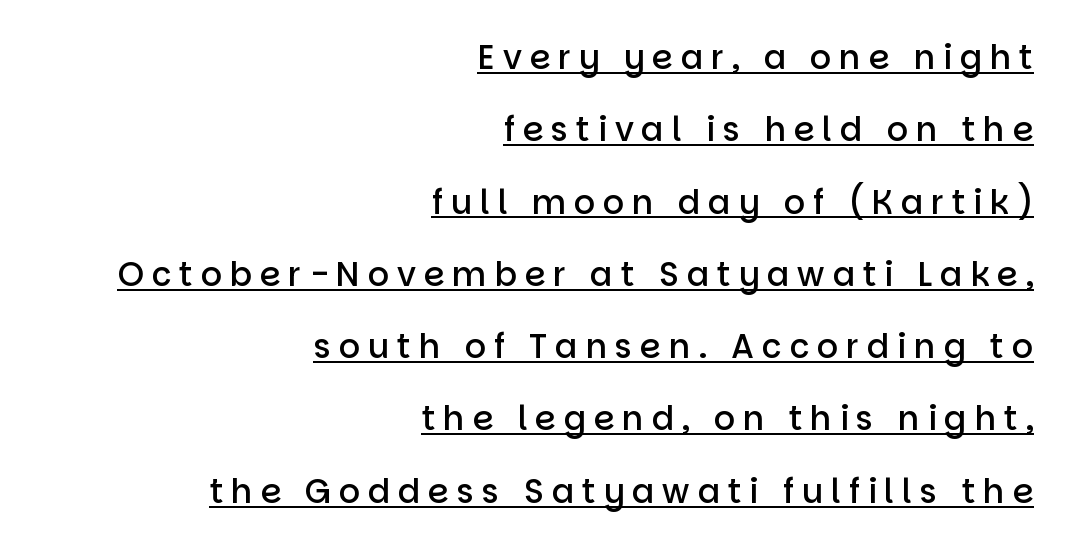
The image shows 33 px semibold sans-serif type, upright; set right-aligned, loose line spacing (2.19x), unusually wide letter spacing (+0.24 em), underlined; low stroke contrast and a large x-height.
